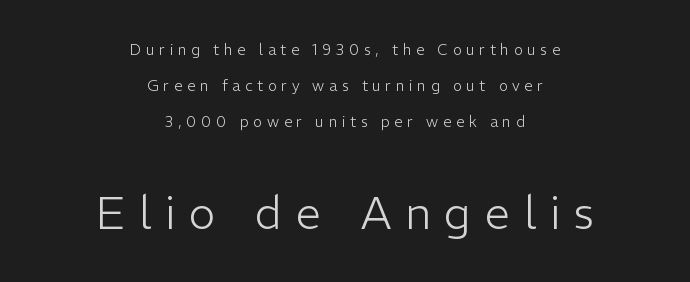
In this sample the second text group is rendered at the bigger scale. Words float on clear page, feet unadorned. When letters stand straight like this, we call the style roman or upright. Proportional: the letters do not fall into vertical columns. Does the leading feel generous? Absolutely, it's lavish. The glyphs in this specimen are sans serif.
